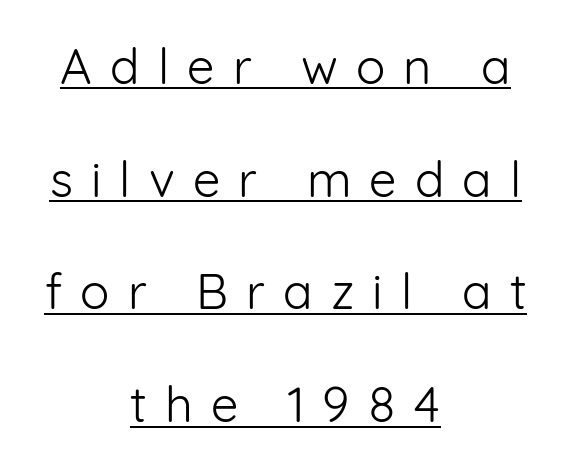
{"serif": "no", "italic": "no", "bold": "no", "weight": "light", "width": "normal", "stroke_contrast": "low", "x_height": "medium", "monospaced": "no", "underline": "yes", "align": "center", "line_spacing": "loose", "line_spacing_ratio": 2.3, "letter_spacing": "wide", "letter_spacing_em": 0.37, "glyph_px": 49}
